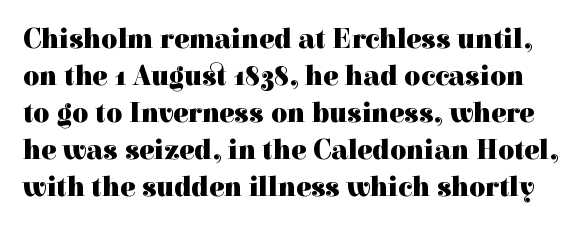
{"serif": "yes", "italic": "no", "bold": "yes", "weight": "heavy", "width": "normal", "x_height": "medium", "monospaced": "no", "underline": "no", "line_spacing": "normal", "line_spacing_ratio": 1.32, "letter_spacing": "normal", "letter_spacing_em": 0.0, "glyph_px": 28}
